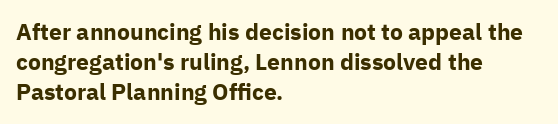
{"italic": "no", "bold": "yes", "underline": "no", "align": "left", "line_spacing": "normal", "line_spacing_ratio": 1.31, "letter_spacing": "normal", "letter_spacing_em": 0.0, "glyph_px": 23}
